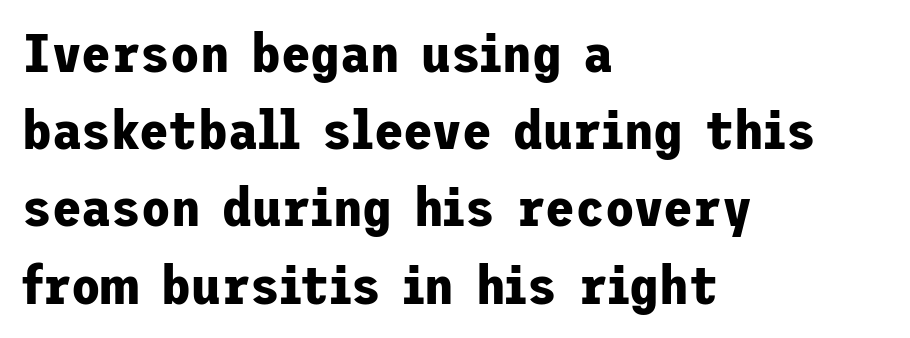
The string is rendered with underlining switched off. Quick note: interline space is typical. Line beginnings align vertically; line endings do not. Between one letter and the next there's only the usual sliver of space. Does the lettering tilt? It doesn't — this is upright.
